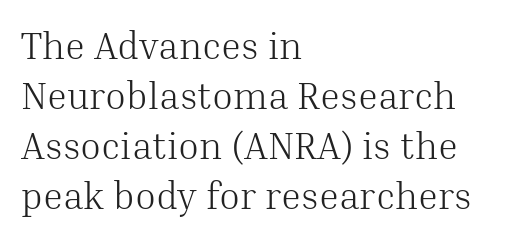
Q: Is the text bold? A: No.
Q: Is the text italic (slanted)? A: No, it is upright.
Q: Is the typeface a serif or a sans-serif typeface? A: Serif.
Q: Is the text underlined? A: No.
Q: How is the paragraph aligned? A: Left-aligned.
Q: Is the spacing between letters normal or unusually wide? A: Normal.
Q: Is the spacing between lines tight, normal or loose? A: Normal.
Q: Width (condensed, normal, or wide)? A: Normal.
Q: Stroke contrast? A: Medium.
Q: x-height? A: Medium.
Q: Monospaced? A: No.
